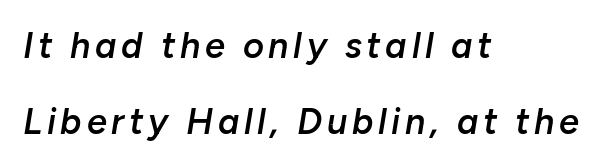
{"italic": "yes", "lean": "right", "slant_degrees": 10, "bold": "semi", "weight": "semibold", "width": "normal", "stroke_contrast": "low", "x_height": "medium", "monospaced": "no", "underline": "no", "align": "left", "line_spacing": "loose", "line_spacing_ratio": 2.1, "glyph_px": 36}
